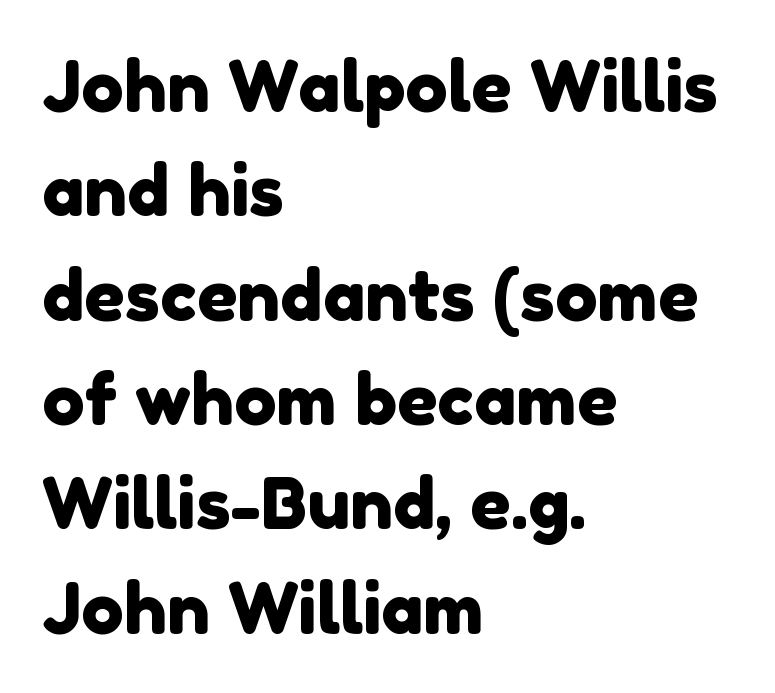
The image shows 71 px sans-serif type; set left-aligned, normal line spacing (1.47x), normal letter spacing, not underlined; low stroke contrast and a medium x-height.
